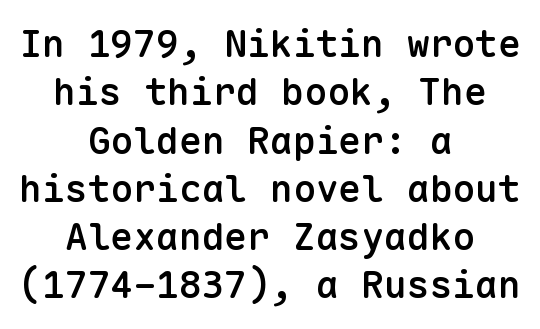
A fair bit of extra ink — the face is semibold, not bold. The letters march in equal steps, a hallmark of fixed-pitch type. Line starts and ends both wander, symmetrically. Descender tails drop into unmarked territory.
